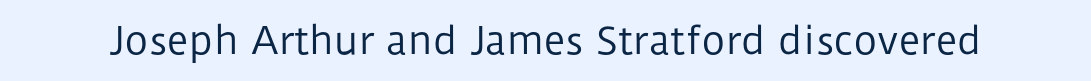
The image shows 37 px regular-weight sans-serif type, upright; set normal letter spacing, not underlined; low stroke contrast and a medium x-height.
